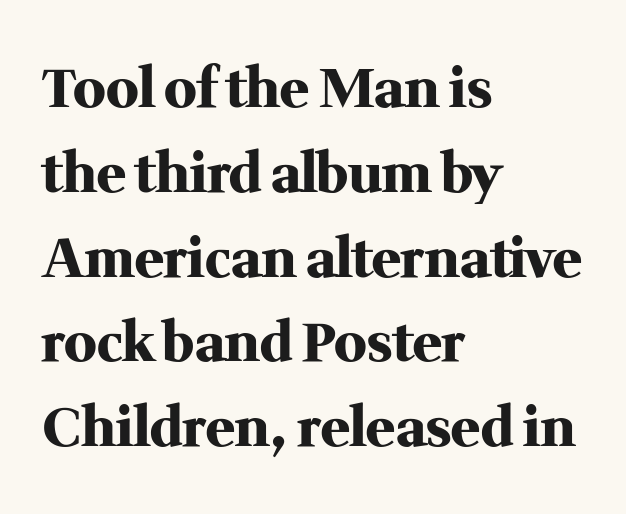
Q: Is the text bold? A: Yes.
Q: Is the text italic (slanted)? A: No, it is upright.
Q: Is the typeface a serif or a sans-serif typeface? A: Serif.
Q: Is the text underlined? A: No.
Q: How is the paragraph aligned? A: Left-aligned.
Q: Is the spacing between letters normal or unusually wide? A: Normal.
Q: Is the spacing between lines tight, normal or loose? A: Normal.
Q: Width (condensed, normal, or wide)? A: Normal.
Q: Stroke contrast? A: Medium.
Q: x-height? A: Medium.
Q: Monospaced? A: No.
